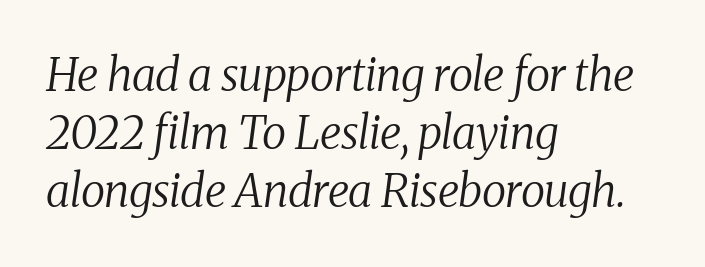
Type style note: has serifs. Think standard paragraph weight, or any step lighter than that. Letter spacing: default. The passage shown is not underscored anywhere. Observe the lean: these are italic letterforms.
